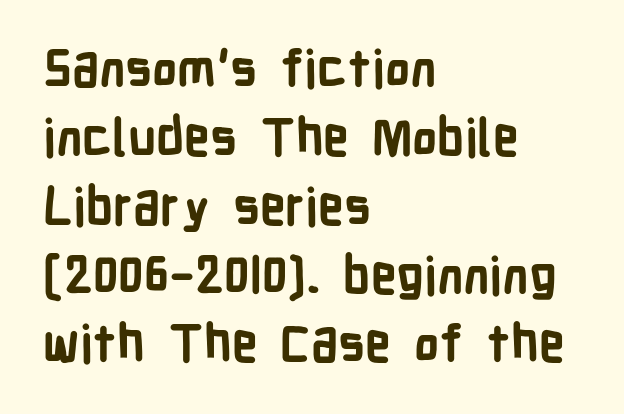
Q: Is the text bold? A: Yes.
Q: Is the text italic (slanted)? A: No, it is upright.
Q: Is the typeface a serif or a sans-serif typeface? A: Sans-serif.
Q: Is the text underlined? A: No.
Q: How is the paragraph aligned? A: Left-aligned.
Q: Is the spacing between letters normal or unusually wide? A: Normal.
Q: Is the spacing between lines tight, normal or loose? A: Normal.
Q: Width (condensed, normal, or wide)? A: Condensed.
Q: Stroke contrast? A: Low.
Q: x-height? A: Medium.
Q: Monospaced? A: No.
